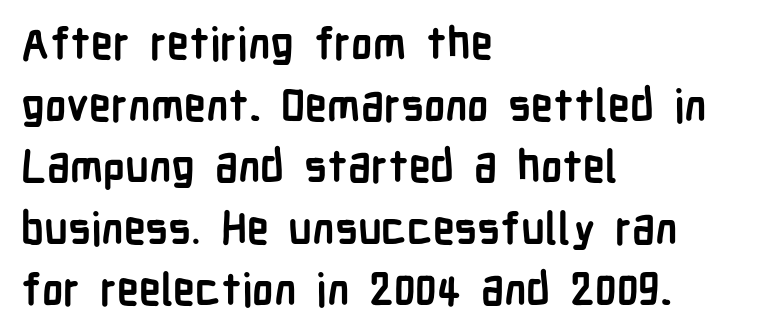
The letters carry no serifs — their stems end cleanly without finishing strokes. Each letter keeps its own natural width here, so spacing adapts to shape. The passage shown is emphatically bold. The letters stand upright; this is a roman face. Each new line begins a customary step beneath the previous one. Any mark beneath the type? The region is blank.
